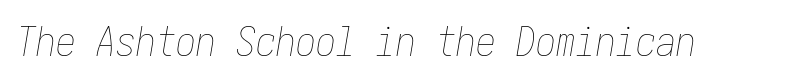
The image shows 40 px thin, condensed type, italic (leaning right); set normal letter spacing, not underlined; low stroke contrast and a medium x-height.
